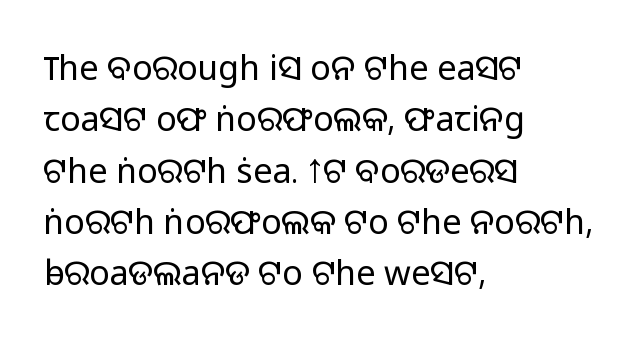
Q: Is the text bold? A: No.
Q: Is the text italic (slanted)? A: No, it is upright.
Q: Is the typeface a serif or a sans-serif typeface? A: Sans-serif.
Q: Is the text underlined? A: No.
Q: How is the paragraph aligned? A: Left-aligned.
Q: Is the spacing between letters normal or unusually wide? A: Normal.
Q: Is the spacing between lines tight, normal or loose? A: Normal.
Q: Width (condensed, normal, or wide)? A: Normal.
Q: Stroke contrast? A: Low.
Q: x-height? A: Medium.
Q: Monospaced? A: No.
